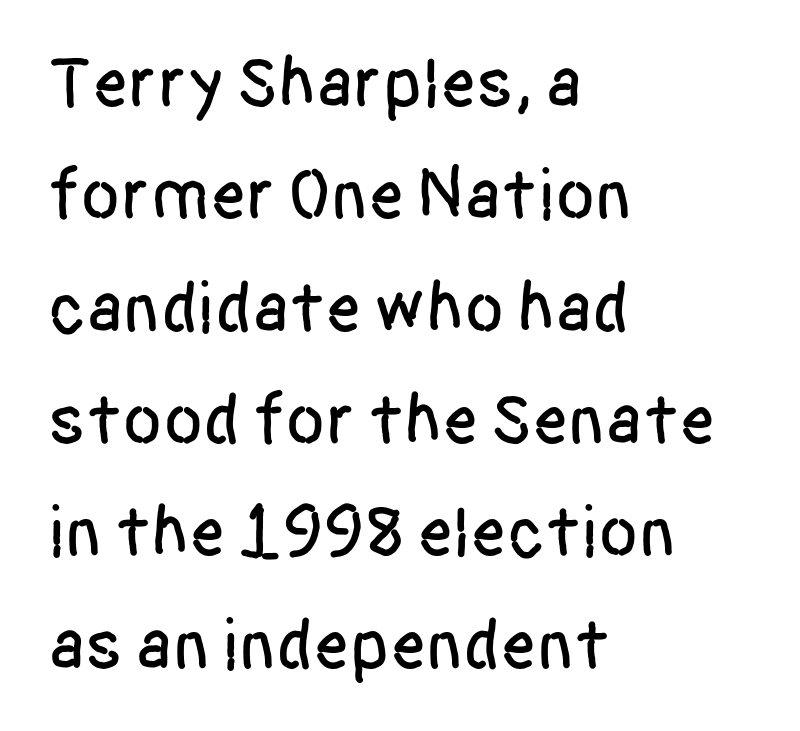
Letterform terminals end flat and unadorned throughout the passage. A student would call this left alignment; a typographer would say flush left, rag right. Do the letters lean? They stand straight. Baseline-to-baseline distance is the conventional proportion of letter height. Spacing verdict: proportional, widths tailored to each character. No word sits above an underline.
